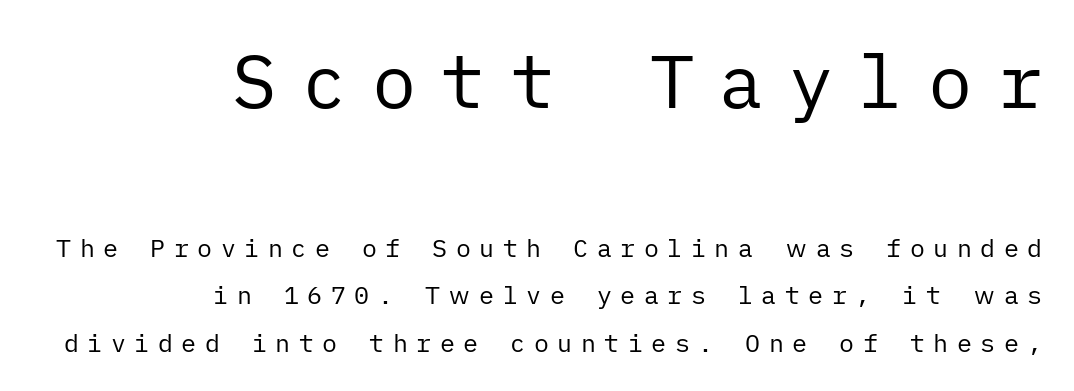
Q: Is the text bold? A: No.
Q: Is the text italic (slanted)? A: No, it is upright.
Q: Is the typeface a serif or a sans-serif typeface? A: Sans-serif.
Q: Is the text underlined? A: No.
Q: How is the paragraph aligned? A: Right-aligned.
Q: Is the spacing between letters normal or unusually wide? A: Unusually wide.
Q: Which block of text is set in a larger size, the first (top) or the second (bottom)? A: The first (top) one.
Q: Width (condensed, normal, or wide)? A: Normal.
Q: Stroke contrast? A: Low.
Q: x-height? A: Medium.
